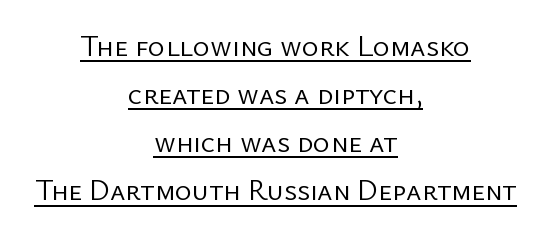
This sample carries an underscore along the baseline area. Rendered with straight, roman letterforms. Vertical stems look standard width or narrower in stroke. A student would call this center alignment; a typographer would say set centered. Horizontal bands of white between lines are of average thickness. Font category for this specimen: sans-serif.
